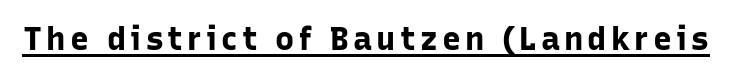
The image shows 32 px bold sans-serif type, upright; set underlined; low stroke contrast and a medium x-height.
